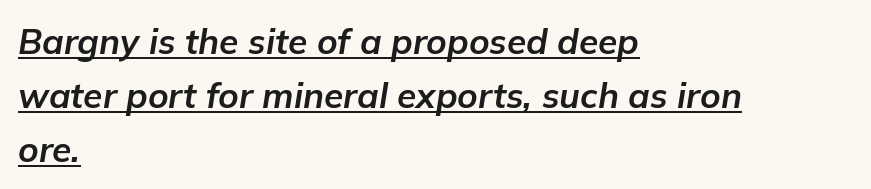
The image shows 35 px bold type, italic (leaning right); set left-aligned, normal line spacing (1.54x), normal letter spacing, underlined; low stroke contrast and a medium x-height.
